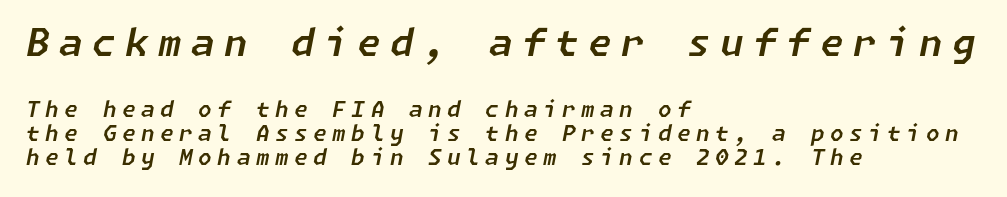
{"italic": "yes", "lean": "right", "slant_degrees": 11, "width": "normal", "stroke_contrast": "low", "x_height": "medium", "underline": "no", "align": "left", "line_spacing": "tight", "line_spacing_ratio": 1.11, "letter_spacing": "wide", "letter_spacing_em": 0.25, "larger_block": "first", "size_ratio": 1.73, "glyph_px": 38}
